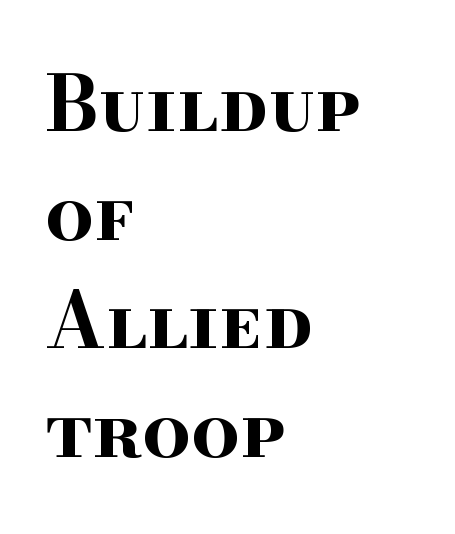
The image shows 76 px bold, wide serif type, upright; set left-aligned, normal line spacing (1.43x), normal letter spacing, not underlined; high stroke contrast and a small x-height.
